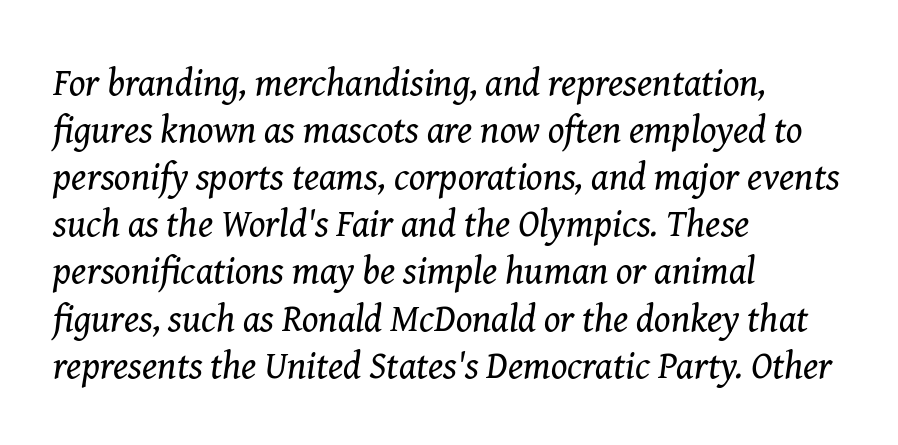
The image shows 38 px regular-weight serif type, italic (leaning right); set left-aligned, line spacing 1.24x, normal letter spacing, not underlined; medium stroke contrast and a medium x-height.
